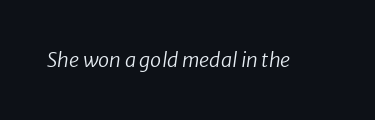
The image shows 20 px text type, italic (leaning right); set normal letter spacing, not underlined.
